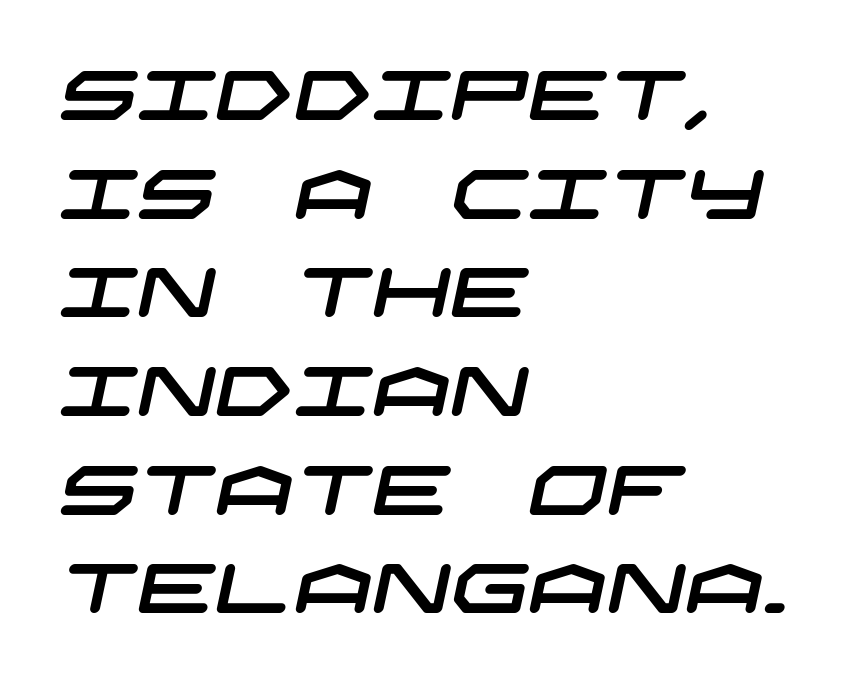
The passage shown is typeset with a sans-serif family. Bare-footed words on every line. A classic flush-left, rag-right setting is used for this passage. The line texture is even and compact thanks to regular tracking.
